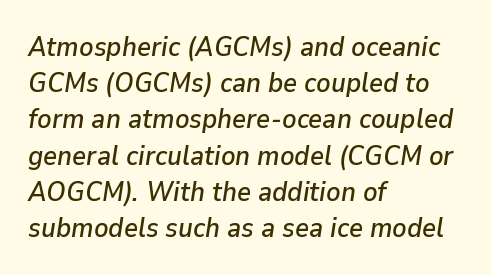
How are the letters spaced? Ordinarily, with no added tracking. The baseline area is clear. Compared with ordinary roman type, these characters are visibly tilted. Baseline-to-baseline distance is the conventional proportion of letter height.
